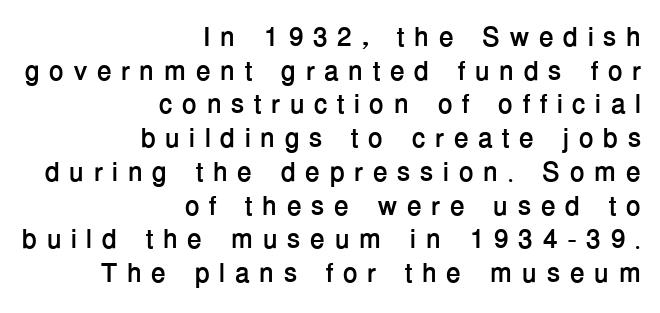
This sample uses an upright cut, with every glyph sitting square on the baseline. In terms of letterspacing, this is a distinctly airy, spread setting. The typesetting leans heavy: a genuine bold. Anything drawn beneath the words? Only blank space. Each new line begins a customary step beneath the previous one. Line ends are locked; line starts wander.
